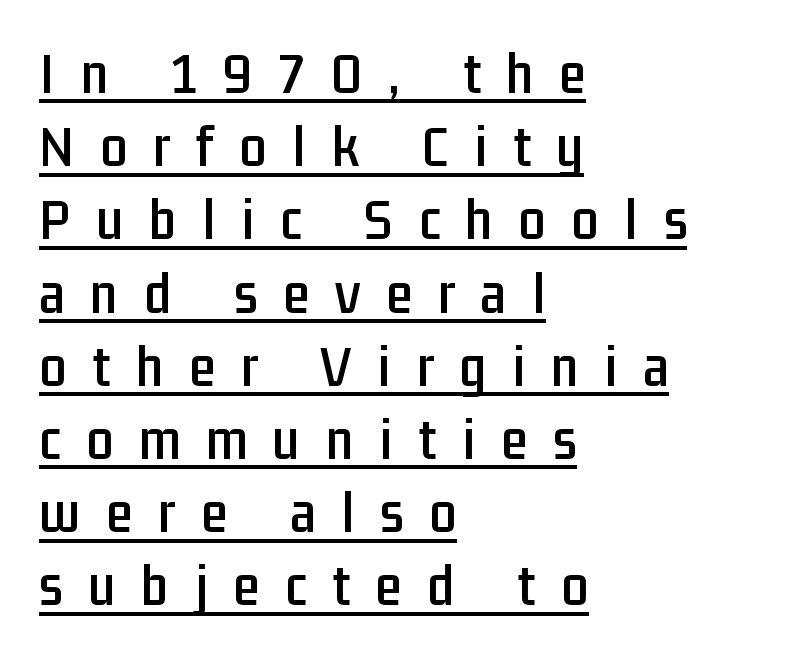
The image shows 60 px condensed sans-serif type, upright; set left-aligned, line spacing 1.22x, unusually wide letter spacing (+0.43 em), underlined; low stroke contrast and a medium x-height.
